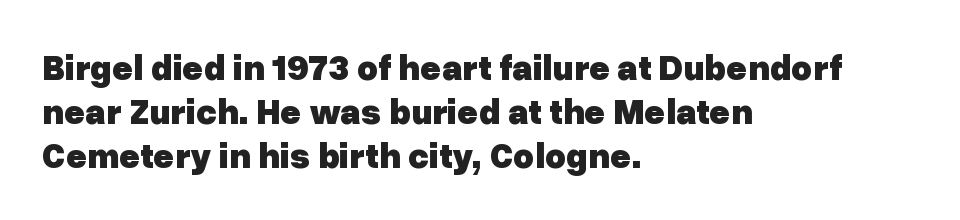
{"serif": "no", "italic": "no", "bold": "yes", "weight": "heavy", "width": "normal", "stroke_contrast": "low", "x_height": "medium", "monospaced": "no", "underline": "no", "align": "left", "line_spacing_ratio": 1.22, "letter_spacing": "normal", "letter_spacing_em": 0.0, "glyph_px": 36}
